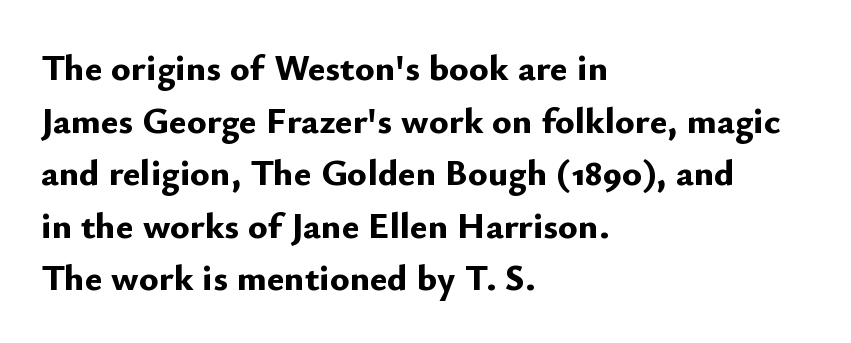
Every stem runs plumb, perpendicular to the baseline. A classic flush-left, rag-right setting is used for this passage. The letters advance in unequal steps, a hallmark of proportional type. The lines sit at an ordinary, default distance from one another. A clean baseline with only descenders dipping below it.
